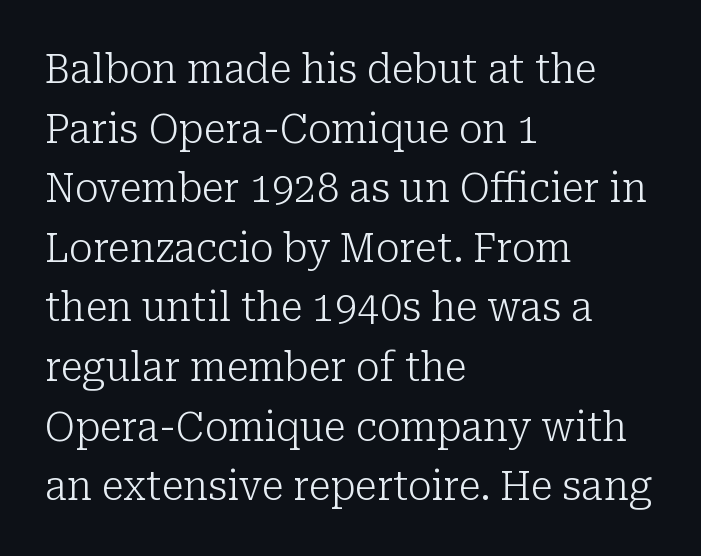
{"serif": "yes", "italic": "no", "bold": "no", "weight": "light", "width": "normal", "stroke_contrast": "low", "x_height": "medium", "monospaced": "no", "underline": "no", "align": "left", "line_spacing": "normal", "line_spacing_ratio": 1.49, "letter_spacing": "normal", "letter_spacing_em": 0.0, "glyph_px": 40}
